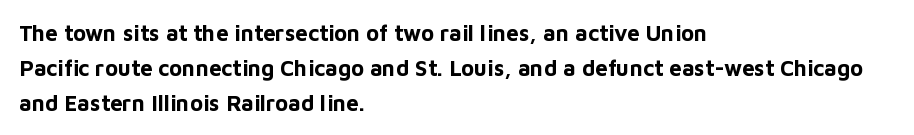
{"italic": "no", "bold": "yes", "underline": "no", "align": "left", "line_spacing": "normal", "line_spacing_ratio": 1.58, "letter_spacing": "normal", "letter_spacing_em": 0.0, "glyph_px": 22}
